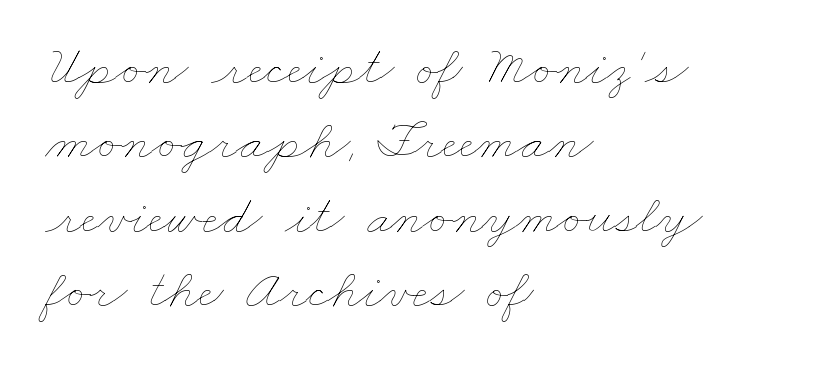
{"bold": "no", "weight": "thin", "width": "wide", "stroke_contrast": "low", "x_height": "small", "monospaced": "no", "underline": "no", "align": "left", "line_spacing": "normal", "line_spacing_ratio": 1.33, "letter_spacing": "normal", "letter_spacing_em": 0.0, "glyph_px": 56}
